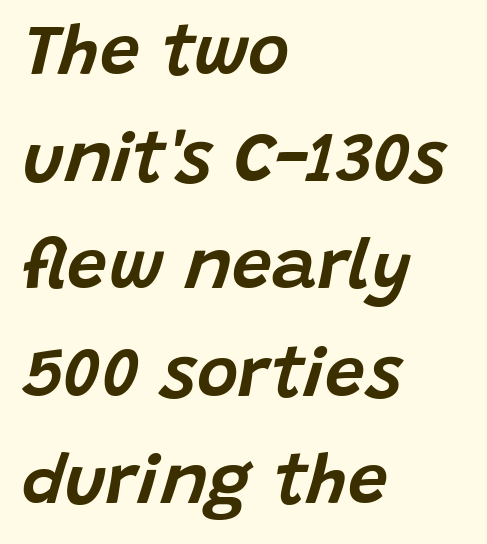
Q: Is the text italic (slanted)? A: Yes, it leans right by about 15 degrees.
Q: Is the text underlined? A: No.
Q: How is the paragraph aligned? A: Left-aligned.
Q: Is the spacing between letters normal or unusually wide? A: Normal.
Q: Is the spacing between lines tight, normal or loose? A: Normal.
Q: Width (condensed, normal, or wide)? A: Normal.
Q: Stroke contrast? A: Low.
Q: x-height? A: Large.
Q: Monospaced? A: No.
